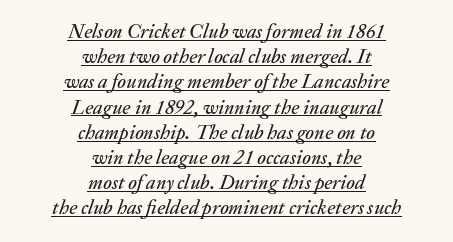
{"italic": "yes", "lean": "right", "slant_degrees": 20, "underline": "yes", "align": "center", "line_spacing": "normal", "line_spacing_ratio": 1.26, "letter_spacing": "normal", "letter_spacing_em": 0.0, "glyph_px": 20}
